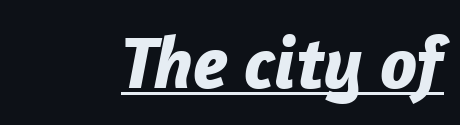
{"italic": "yes", "lean": "right", "slant_degrees": 12, "bold": "yes", "weight": "bold", "width": "normal", "stroke_contrast": "low", "x_height": "medium", "monospaced": "no", "underline": "yes", "letter_spacing": "normal", "letter_spacing_em": 0.0, "glyph_px": 74}
